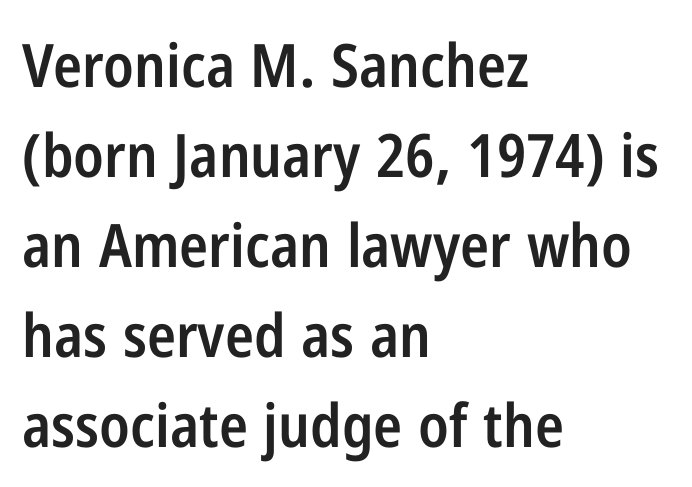
Q: Is the text bold? A: Semi-bold.
Q: Is the text italic (slanted)? A: No, it is upright.
Q: Is the typeface a serif or a sans-serif typeface? A: Sans-serif.
Q: Is the text underlined? A: No.
Q: How is the paragraph aligned? A: Left-aligned.
Q: Is the spacing between letters normal or unusually wide? A: Normal.
Q: Is the spacing between lines tight, normal or loose? A: Normal.
Q: Width (condensed, normal, or wide)? A: Condensed.
Q: Stroke contrast? A: Low.
Q: x-height? A: Medium.
Q: Monospaced? A: No.
